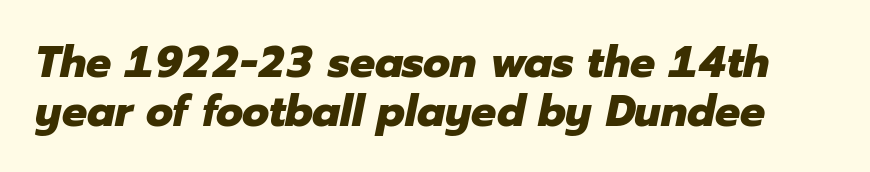
{"italic": "yes", "lean": "right", "slant_degrees": 12, "bold": "yes", "weight": "heavy", "width": "normal", "stroke_contrast": "low", "x_height": "medium", "monospaced": "no", "underline": "no", "line_spacing": "tight", "line_spacing_ratio": 1.11, "letter_spacing": "normal", "letter_spacing_em": 0.0, "glyph_px": 44}
